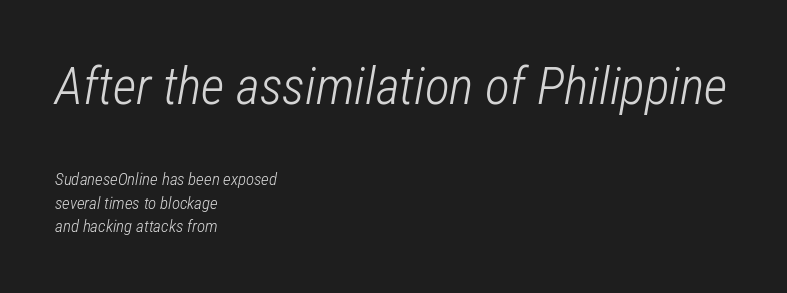
{"italic": "yes", "lean": "right", "slant_degrees": 12, "bold": "no", "weight": "light", "width": "condensed", "stroke_contrast": "low", "x_height": "medium", "monospaced": "no", "underline": "no", "align": "left", "line_spacing": "normal", "line_spacing_ratio": 1.39, "letter_spacing": "normal", "letter_spacing_em": 0.0, "larger_block": "first", "size_ratio": 3.06, "glyph_px": 52}
